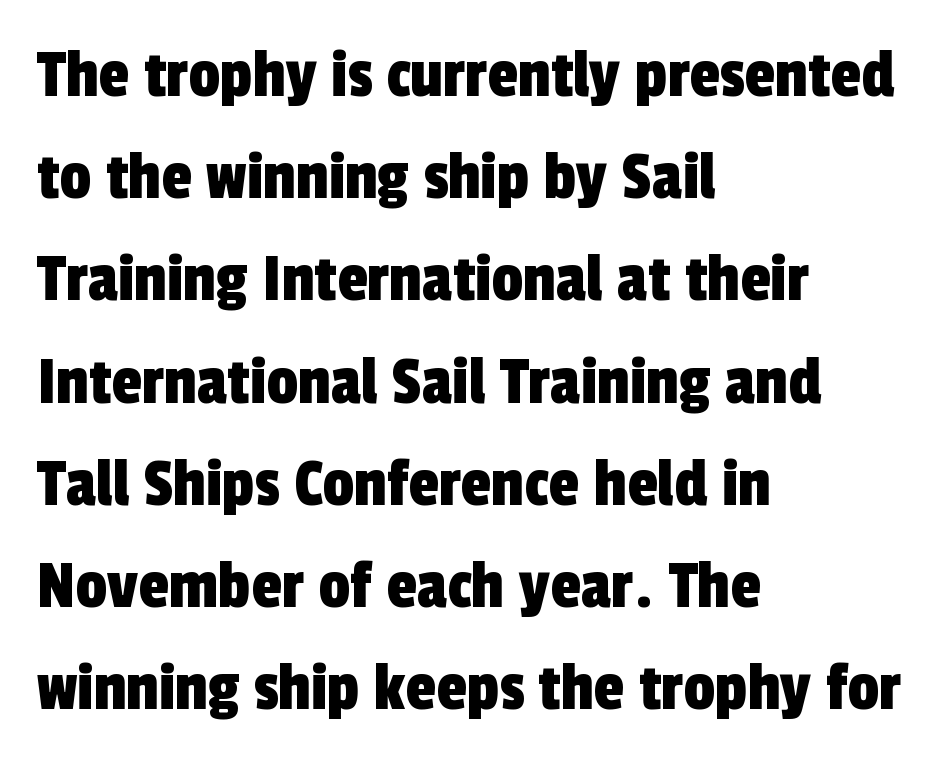
Q: Is the typeface a serif or a sans-serif typeface? A: Sans-serif.
Q: Is the text underlined? A: No.
Q: How is the paragraph aligned? A: Left-aligned.
Q: Is the spacing between letters normal or unusually wide? A: Normal.
Q: Is the spacing between lines tight, normal or loose? A: Normal.
Q: Width (condensed, normal, or wide)? A: Condensed.
Q: x-height? A: Medium.
Q: Monospaced? A: No.
